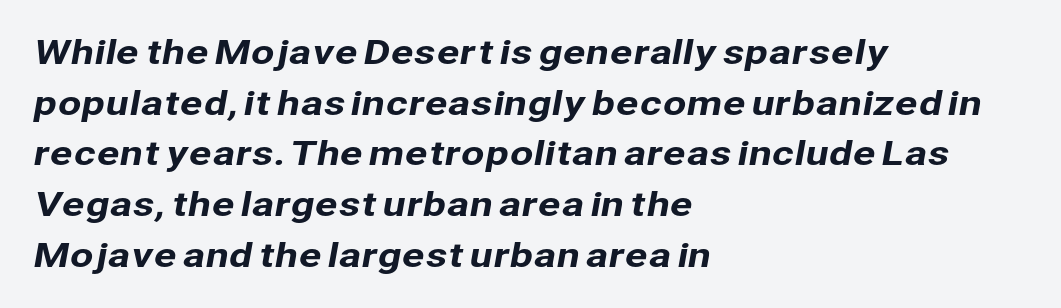
The type is set solid horizontally, with unmodified tracking. Baseline-to-baseline distance is the conventional proportion of letter height. The rendering shows plain stroke endings on the letterforms — a sans-serif design. Varying glyph widths throughout — classic text-font behaviour. Words float on clear page, feet unadorned.
